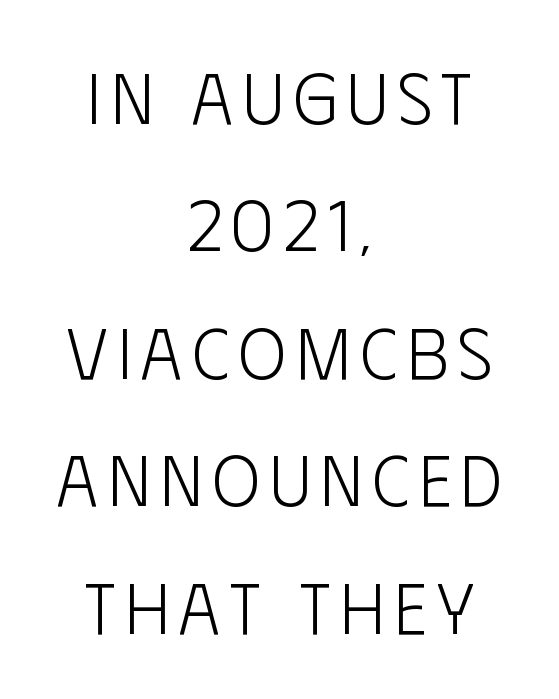
Character widths vary here, with narrow letters taking less room than wide ones. Does the copy run flush right? No — it is centered line by line. A quiet, ordinary-to-light weight characterises the typeface. The letters carry no serifs — their stems end cleanly without finishing strokes. In terms of posture, this sample is upright.
